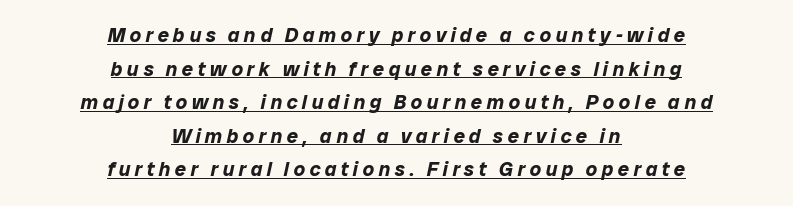
{"italic": "yes", "lean": "right", "slant_degrees": 12, "bold": "yes", "underline": "yes", "align": "center", "line_spacing": "normal", "line_spacing_ratio": 1.68, "letter_spacing": "wide", "letter_spacing_em": 0.22, "glyph_px": 20}
